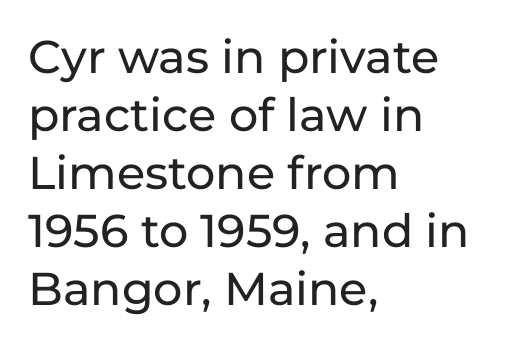
Each line starts at the same left margin while the right side varies. The type is set solid horizontally, with unmodified tracking. It's the straight-up-and-down kind of type. Each letter keeps its own natural width here, so spacing adapts to shape.
